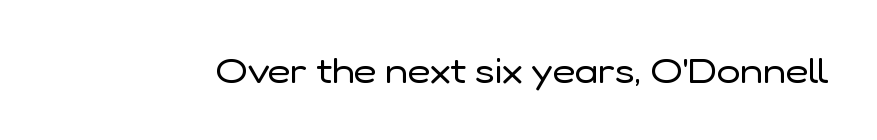
Default kerning and tracking; the words read as compact shapes. The typeface has the unassuming heft of standard copy or less. If you drew a line through each stem, it would be perfectly vertical. The rendering uses natural spacing where letterforms have individual widths.
